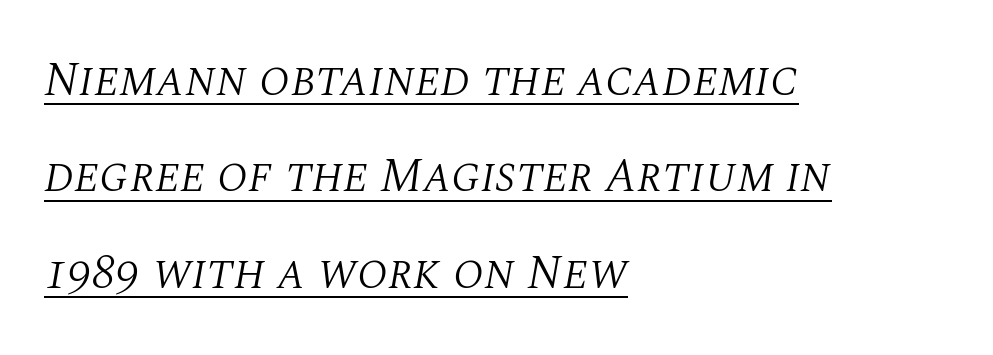
The image shows 48 px light serif type, italic (leaning right); set left-aligned, loose line spacing (2.01x), normal letter spacing, underlined; medium stroke contrast and a large x-height.
